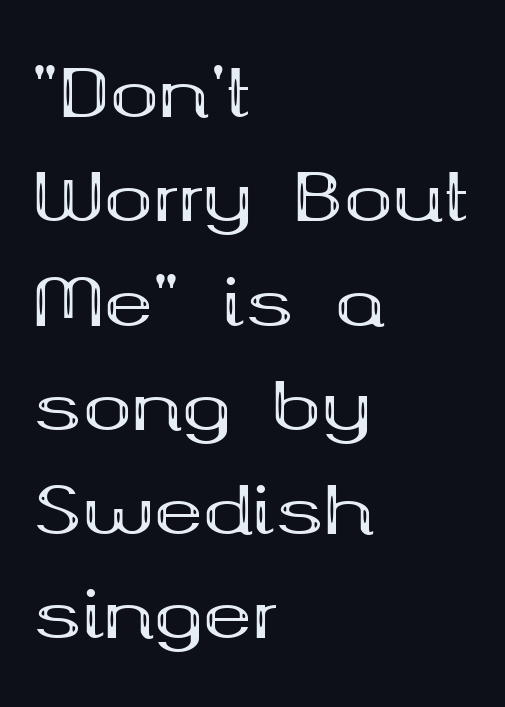
What kind of face is this? One with serifs. Honestly, the row spacing looks completely unremarkable. Tall strokes in this sample are plumb rather than angled. The face used here is proportionally spaced, like ordinary book or web type. Its strokes are broad and dark, the hallmark of bold type. Does extra space separate the letters? No, they use regular spacing.
